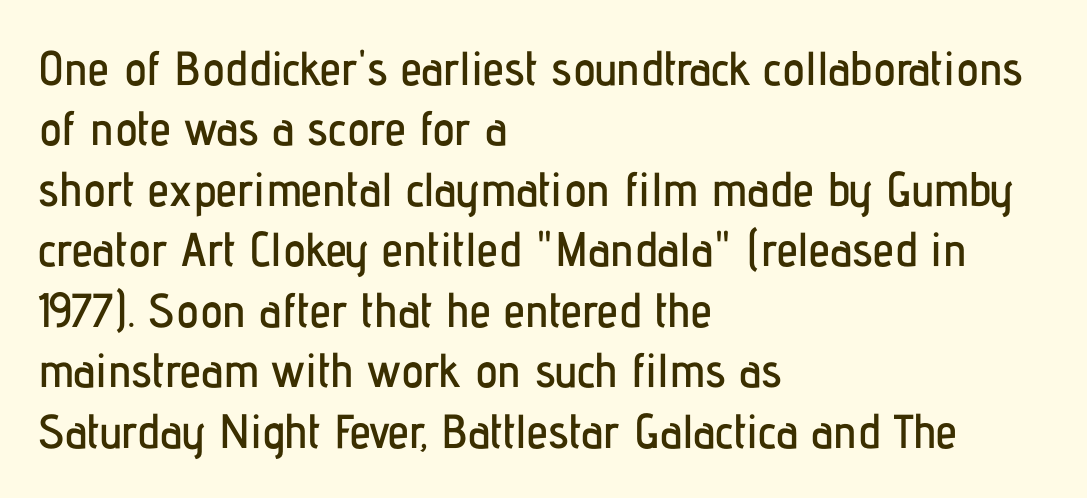
The string is rendered with underlining switched off. Posture: vertical. Is this a fixed-width face? No — the glyphs have proportional, varying widths. Reading down the block, your eye returns to a fixed left position each line. Note: no serifs on the glyphs. If you measured baseline to baseline, you'd find a middling distance.
